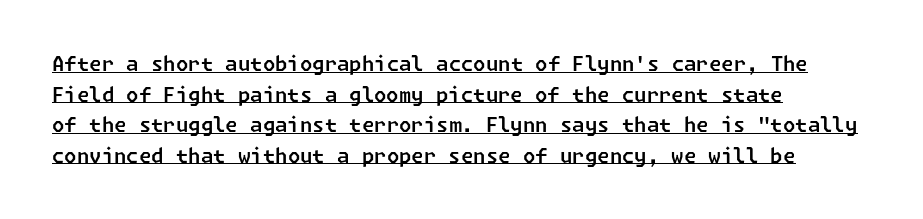
{"underline": "yes", "align": "left", "line_spacing": "normal", "line_spacing_ratio": 1.53, "letter_spacing": "normal", "letter_spacing_em": 0.0, "glyph_px": 20}
